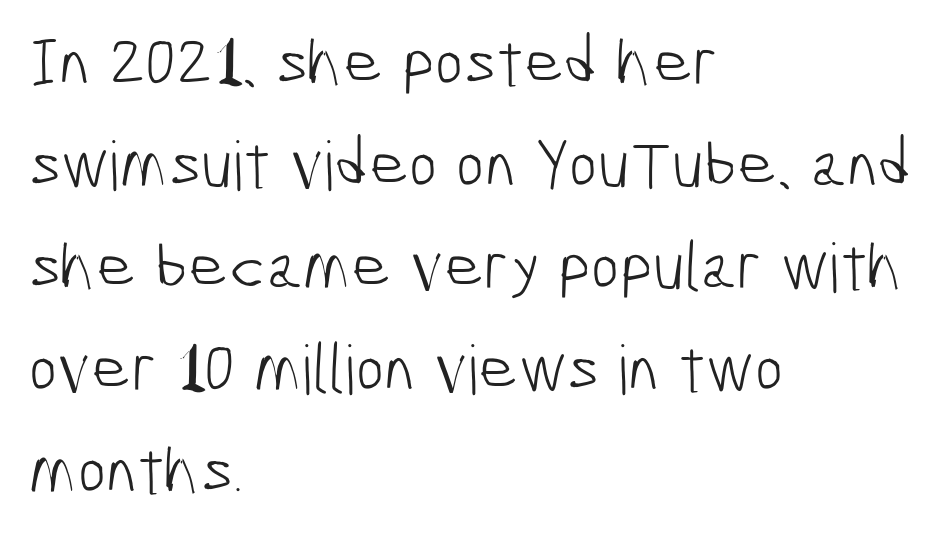
The image shows 68 px light, condensed sans-serif type; set left-aligned, normal line spacing (1.5x), normal letter spacing, not underlined; low stroke contrast and a medium x-height.
